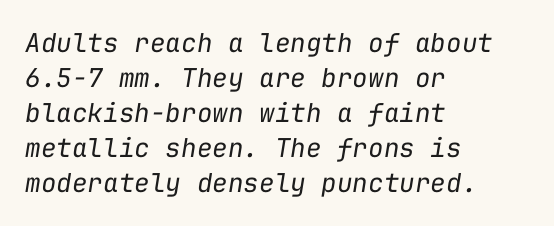
The image shows 26 px text type, italic (leaning right); set left-aligned, normal line spacing (1.35x), normal letter spacing, not underlined.
